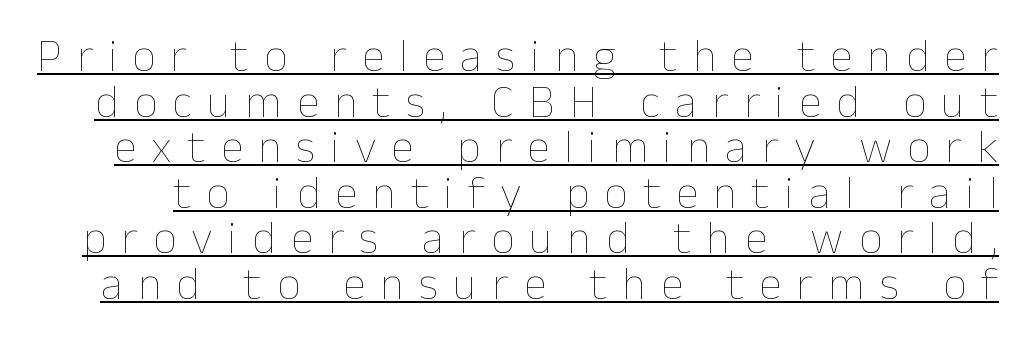
{"italic": "no", "bold": "no", "weight": "thin", "width": "normal", "stroke_contrast": "low", "x_height": "medium", "monospaced": "no", "underline": "yes", "line_spacing": "tight", "line_spacing_ratio": 0.99, "letter_spacing": "wide", "letter_spacing_em": 0.33, "glyph_px": 46}
